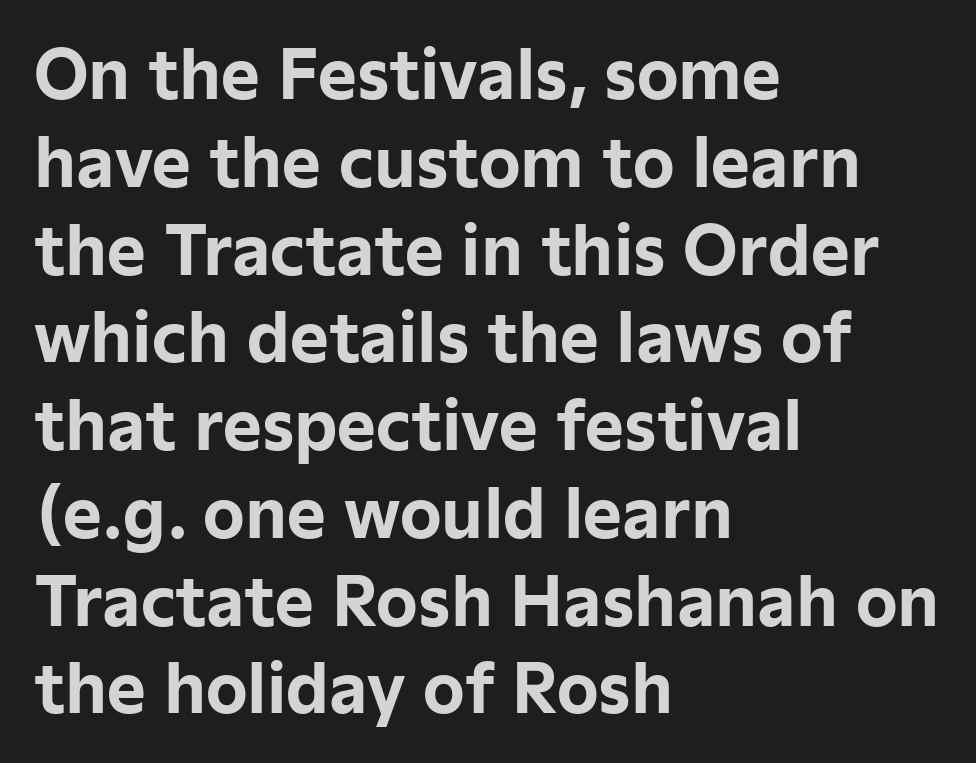
Q: Is the text bold? A: Yes.
Q: Is the text italic (slanted)? A: No, it is upright.
Q: Is the typeface a serif or a sans-serif typeface? A: Sans-serif.
Q: Is the text underlined? A: No.
Q: How is the paragraph aligned? A: Left-aligned.
Q: Is the spacing between letters normal or unusually wide? A: Normal.
Q: Is the spacing between lines tight, normal or loose? A: Normal.
Q: Width (condensed, normal, or wide)? A: Normal.
Q: Stroke contrast? A: Low.
Q: x-height? A: Medium.
Q: Monospaced? A: No.
